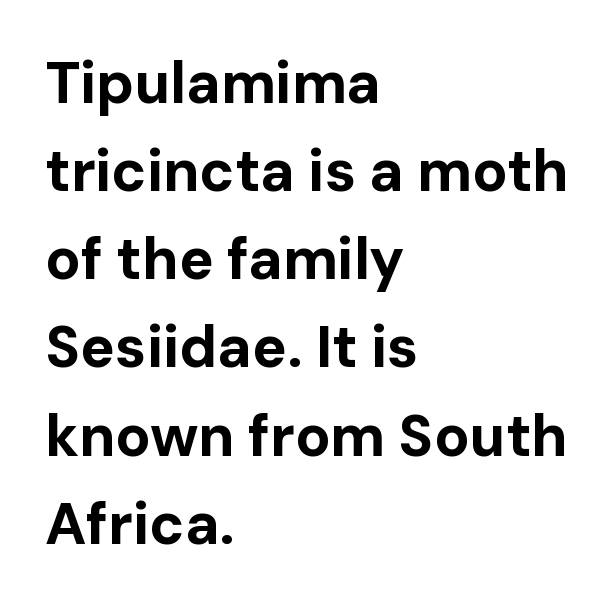
{"serif": "no", "italic": "no", "bold": "yes", "weight": "bold", "width": "normal", "stroke_contrast": "low", "x_height": "medium", "monospaced": "no", "underline": "no", "align": "left", "line_spacing": "normal", "line_spacing_ratio": 1.52, "letter_spacing": "normal", "letter_spacing_em": 0.0, "glyph_px": 58}
